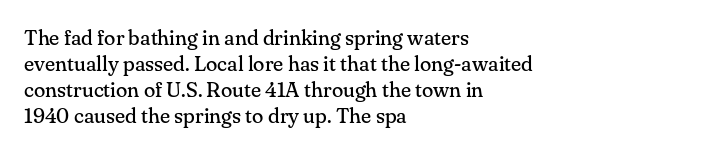
The image shows 21 px text type, upright; set left-aligned, line spacing 1.24x, normal letter spacing, not underlined.
